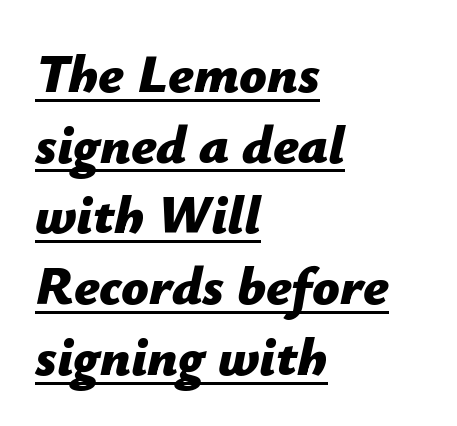
{"italic": "yes", "lean": "right", "slant_degrees": 12, "bold": "yes", "weight": "bold", "width": "normal", "stroke_contrast": "low", "x_height": "medium", "monospaced": "no", "underline": "yes", "align": "left", "line_spacing": "normal", "line_spacing_ratio": 1.31, "letter_spacing": "normal", "letter_spacing_em": 0.0, "glyph_px": 54}
